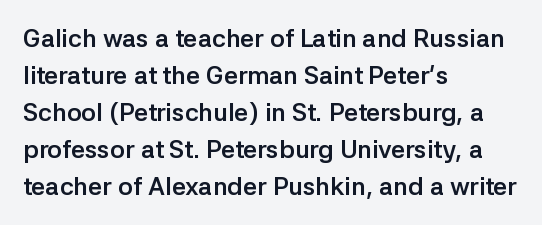
{"italic": "no", "bold": "yes", "underline": "no", "align": "left", "line_spacing": "normal", "line_spacing_ratio": 1.48, "letter_spacing": "normal", "letter_spacing_em": 0.0, "glyph_px": 25}
